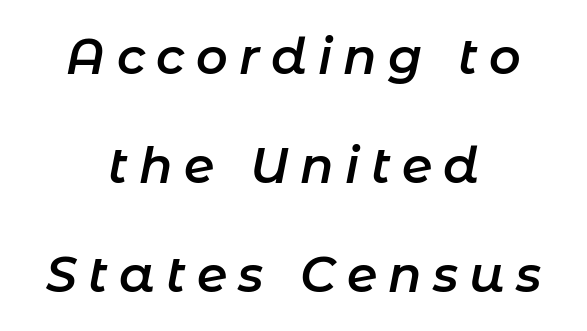
The image shows 49 px semibold type, italic (leaning right); set centered, loose line spacing (2.22x), unusually wide letter spacing (+0.23 em), not underlined; low stroke contrast and a medium x-height.
